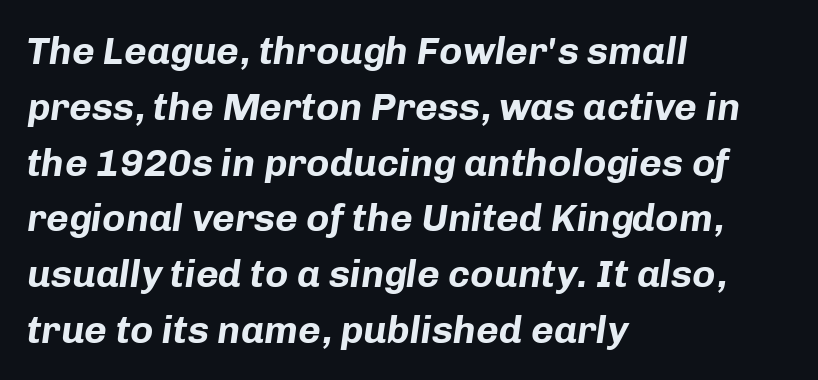
The image shows 39 px bold type, italic (leaning right); set left-aligned, normal line spacing (1.43x), normal letter spacing, not underlined; low stroke contrast and a medium x-height.
